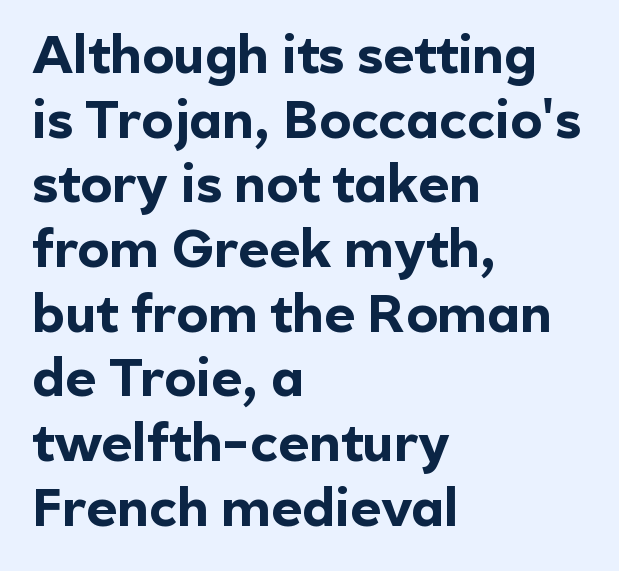
Q: Is the text bold? A: Yes.
Q: Is the text italic (slanted)? A: No, it is upright.
Q: Is the typeface a serif or a sans-serif typeface? A: Sans-serif.
Q: Is the text underlined? A: No.
Q: How is the paragraph aligned? A: Left-aligned.
Q: Is the spacing between letters normal or unusually wide? A: Normal.
Q: Width (condensed, normal, or wide)? A: Normal.
Q: x-height? A: Medium.
Q: Monospaced? A: No.
